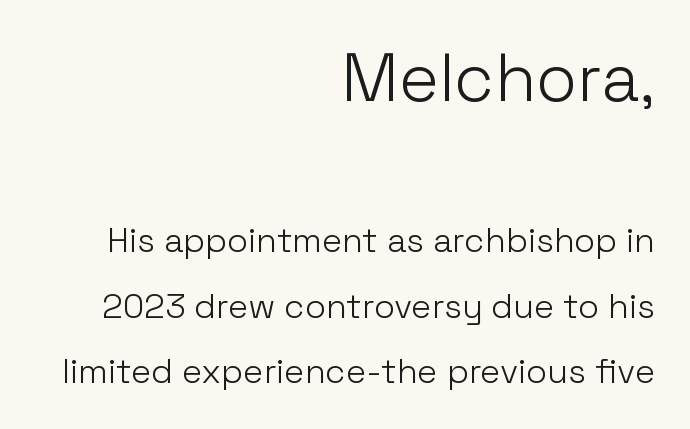
The rendering shrinks the type as you move from the upper chunk to the lower. Horizontally, the lines are justified to the trailing edge only. The block of text is sparse from top to bottom, with ample space between rows. Every stem runs plumb, perpendicular to the baseline. The passage shown is not underscored anywhere. Character widths vary here, with narrow letters taking less room than wide ones.
